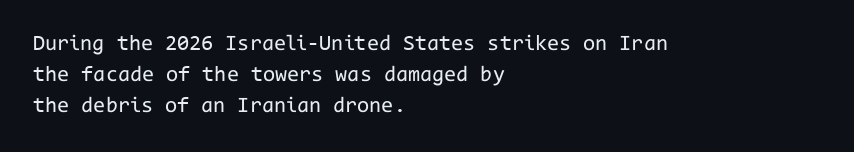
The image shows 22 px text type, upright; set left-aligned, normal line spacing (1.41x), normal letter spacing, not underlined.
